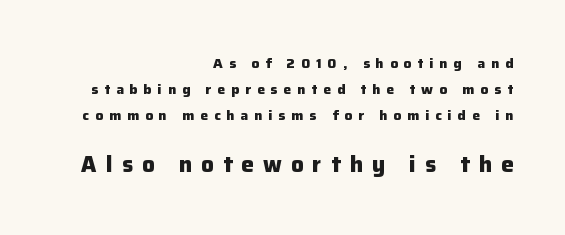
The image shows 22 px bold type, upright; set right-aligned, line spacing 1.85x, unusually wide letter spacing (+0.42 em), not underlined; the second (bottom) block is 1.57x larger.
